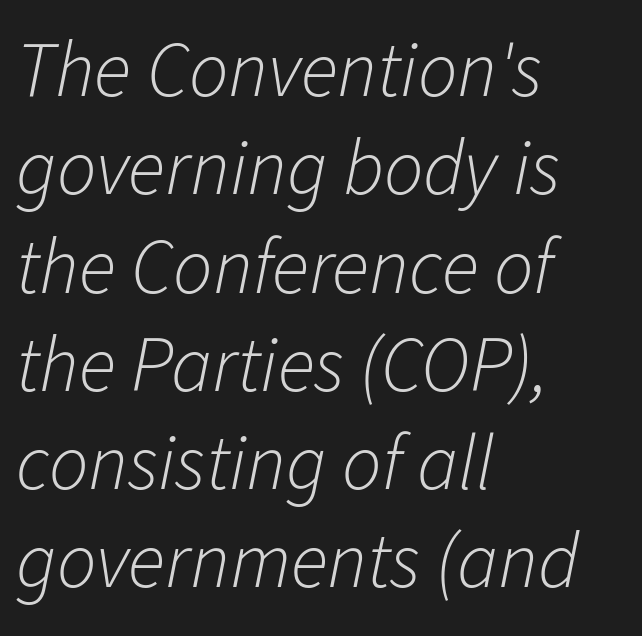
The image shows 78 px light type, italic (leaning right); set left-aligned, normal line spacing (1.26x), normal letter spacing, not underlined; low stroke contrast and a medium x-height.
